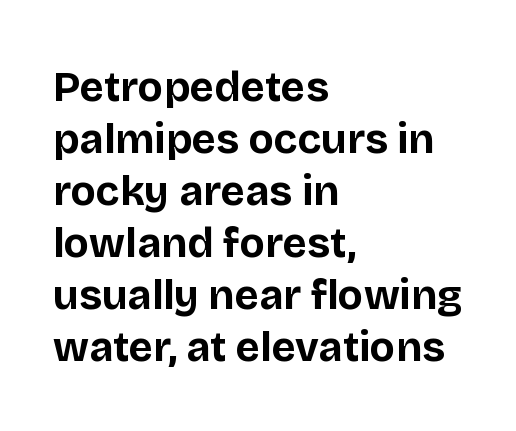
This sample has the flowing, uneven cadence of proportional lettering. Honestly, there is no underline to notice here at all. The lines are quadded left. Students, note that the glyphs here touch the page at normal intervals. Do the letters lean? They stand straight. A typesetter would label this face a sans.
